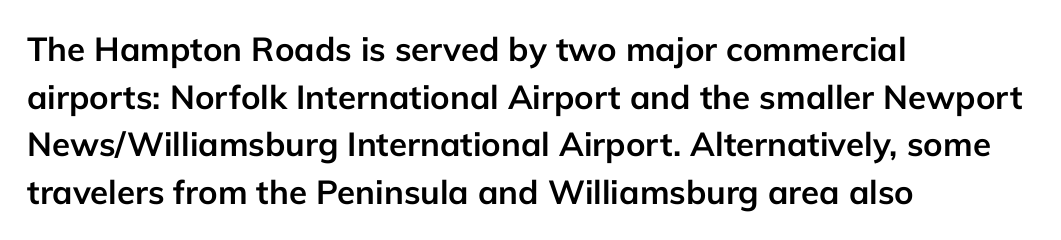
I'd call this a sans setting — the letters go barefoot. A typesetter would call this proportional, since set widths differ per character. Each new line begins a customary step beneath the previous one. Words float on clear page, feet unadorned.
